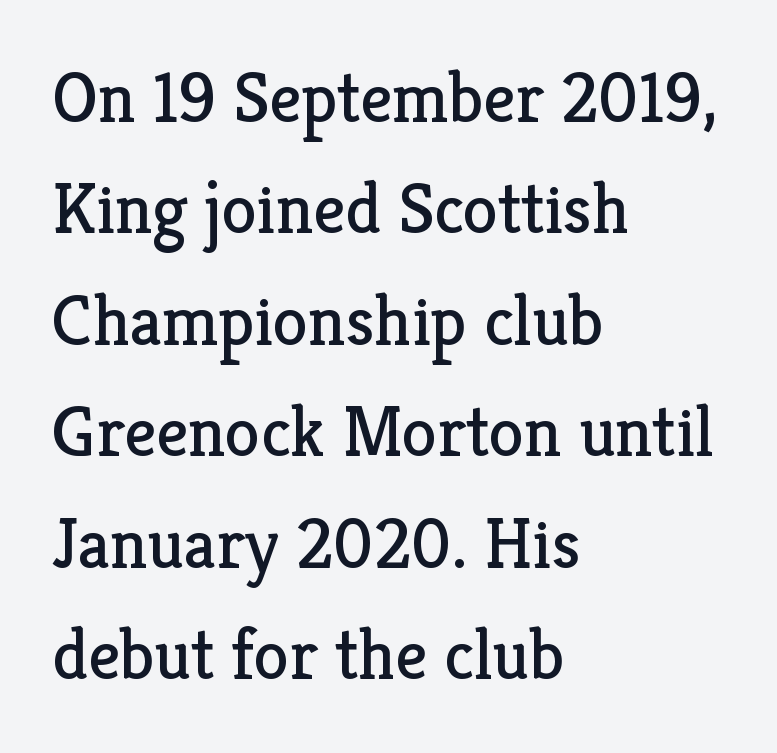
Q: Is the text bold? A: No.
Q: Is the text italic (slanted)? A: No, it is upright.
Q: Is the typeface a serif or a sans-serif typeface? A: Serif.
Q: Is the text underlined? A: No.
Q: How is the paragraph aligned? A: Left-aligned.
Q: Is the spacing between letters normal or unusually wide? A: Normal.
Q: Is the spacing between lines tight, normal or loose? A: Normal.
Q: Width (condensed, normal, or wide)? A: Normal.
Q: Stroke contrast? A: Low.
Q: x-height? A: Medium.
Q: Monospaced? A: No.
